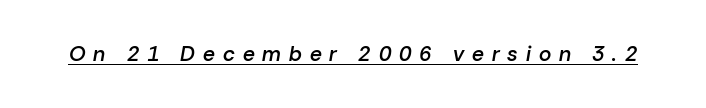
The image shows 21 px text type, italic (leaning right); set unusually wide letter spacing (+0.38 em), underlined.
